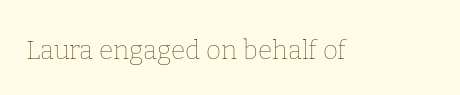
The image shows 26 px text type, upright; set normal letter spacing, not underlined.
